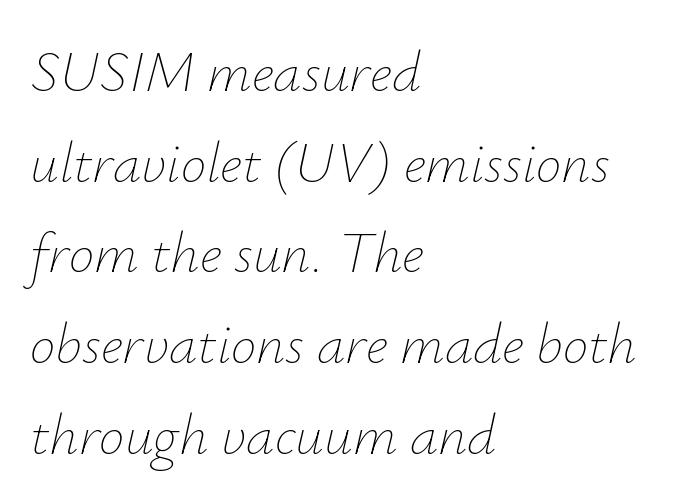
The image shows 57 px thin type, italic (leaning right); set left-aligned, normal line spacing (1.59x), normal letter spacing, not underlined; low stroke contrast and a small x-height.
